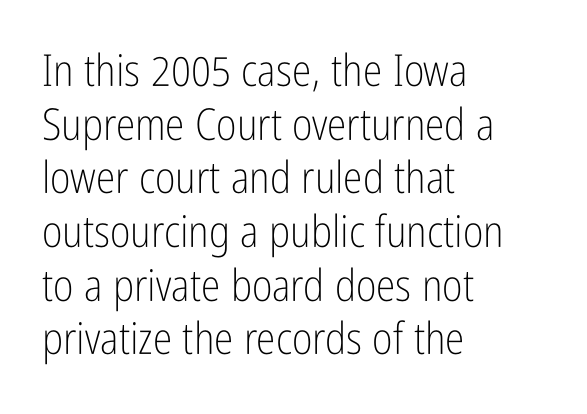
The image shows 44 px light, condensed sans-serif type, upright; set left-aligned, line spacing 1.22x, normal letter spacing, not underlined; low stroke contrast and a medium x-height.
